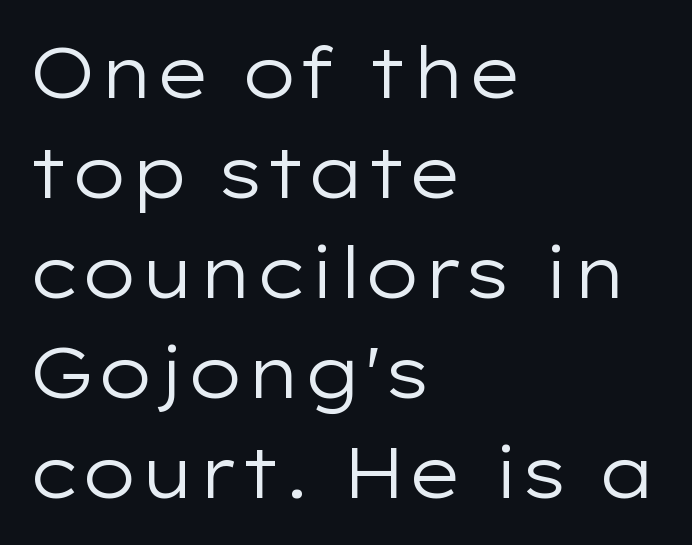
The image shows 70 px regular-weight, wide sans-serif type, upright; set left-aligned, normal line spacing (1.43x), normal letter spacing, not underlined; low stroke contrast and a medium x-height.
